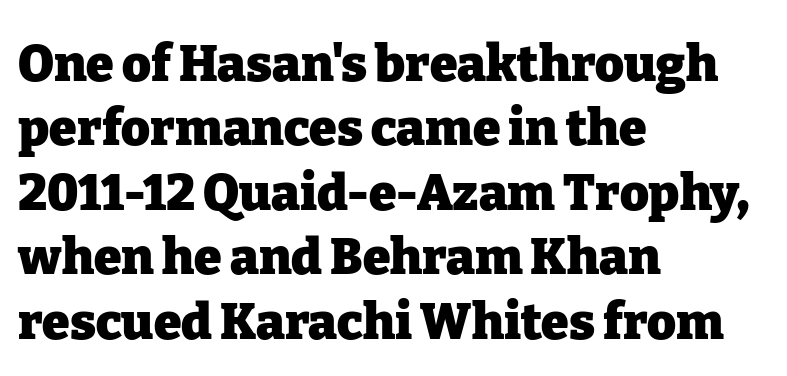
Q: Is the text bold? A: Yes.
Q: Is the text italic (slanted)? A: No, it is upright.
Q: Is the typeface a serif or a sans-serif typeface? A: Serif.
Q: Is the text underlined? A: No.
Q: How is the paragraph aligned? A: Left-aligned.
Q: Is the spacing between letters normal or unusually wide? A: Normal.
Q: Is the spacing between lines tight, normal or loose? A: Normal.
Q: Width (condensed, normal, or wide)? A: Normal.
Q: Stroke contrast? A: Low.
Q: x-height? A: Medium.
Q: Monospaced? A: No.
